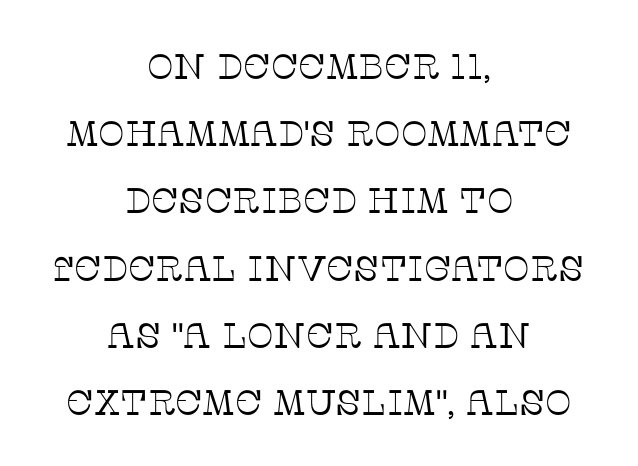
Q: Is the text bold? A: No.
Q: Is the text italic (slanted)? A: No, it is upright.
Q: Is the typeface a serif or a sans-serif typeface? A: Serif.
Q: Is the text underlined? A: No.
Q: How is the paragraph aligned? A: Centered.
Q: Is the spacing between letters normal or unusually wide? A: Normal.
Q: Is the spacing between lines tight, normal or loose? A: Loose.
Q: Width (condensed, normal, or wide)? A: Normal.
Q: Stroke contrast? A: Low.
Q: x-height? A: Large.
Q: Monospaced? A: No.
